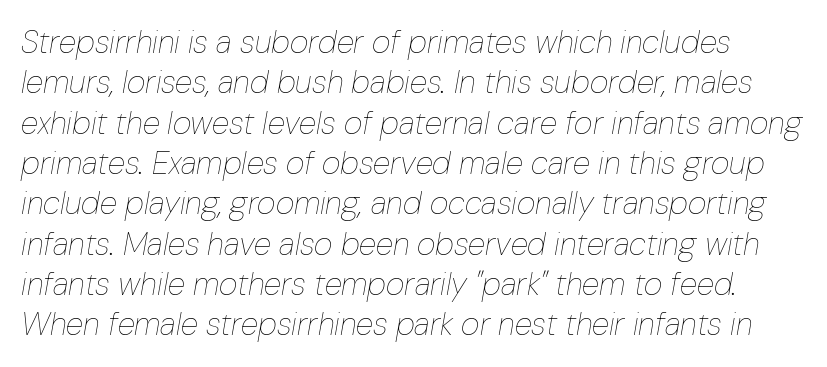
{"italic": "yes", "lean": "right", "slant_degrees": 10, "bold": "no", "weight": "thin", "width": "condensed", "stroke_contrast": "low", "x_height": "medium", "monospaced": "no", "underline": "no", "line_spacing": "normal", "line_spacing_ratio": 1.26, "letter_spacing": "normal", "letter_spacing_em": 0.0, "glyph_px": 32}
